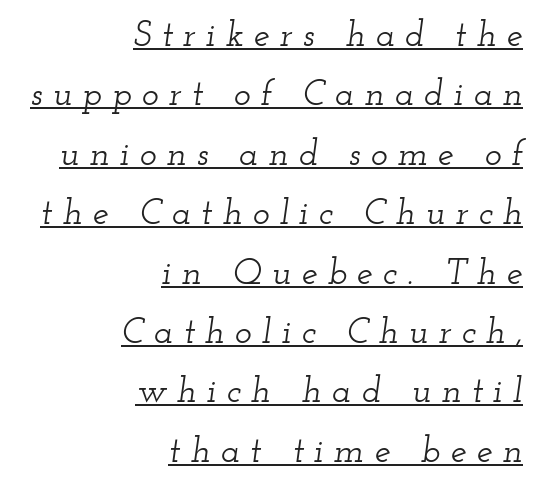
A flush-right, rag-left setting is used for this passage. Serifs: yes, visible at the terminals of the letterforms. The lines sit at an ordinary, default distance from one another. This sample has the flowing, uneven cadence of proportional lettering. The axis of the letterforms is tilted away from vertical. What stands out about the letter spacing? Its width — letters are far apart.
